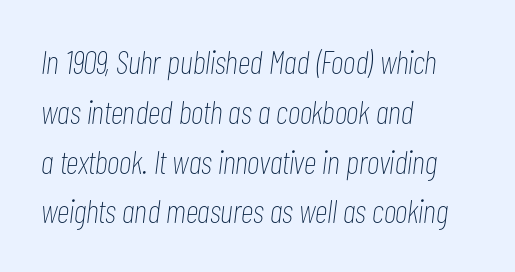
The image shows 33 px thin, condensed type, italic (leaning right); set left-aligned, normal line spacing (1.51x), normal letter spacing, not underlined; low stroke contrast and a medium x-height.
